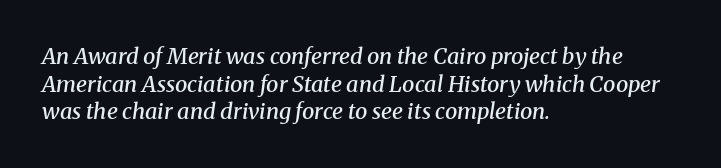
{"italic": "yes", "lean": "right", "slant_degrees": 8, "bold": "semi", "underline": "no", "align": "left", "line_spacing": "normal", "line_spacing_ratio": 1.26, "letter_spacing": "normal", "letter_spacing_em": 0.0, "glyph_px": 22}
